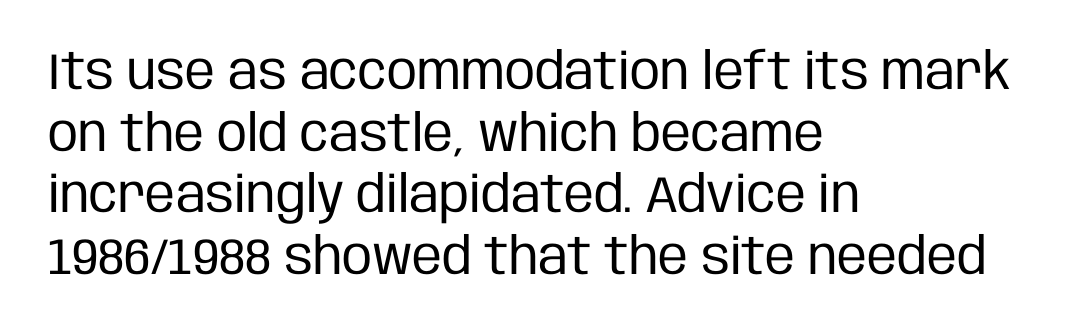
Underline: absent. Italic? Not at all — the glyphs are vertical. The letters advance in unequal steps, a hallmark of proportional type. Weight: in the light-to-regular range.
